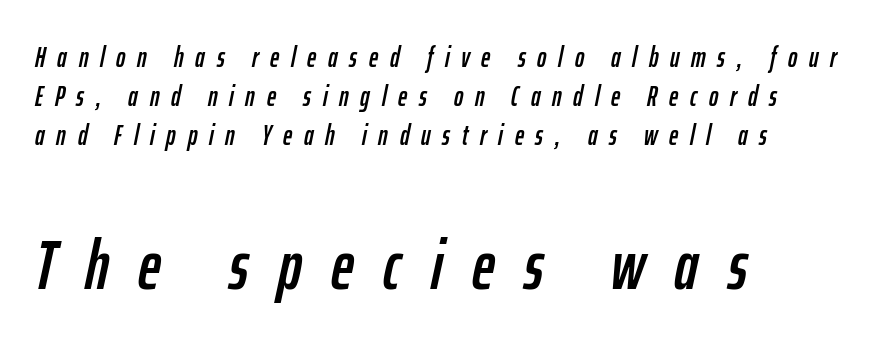
Q: Is the text italic (slanted)? A: Yes, it leans right by about 12 degrees.
Q: Is the text underlined? A: No.
Q: How is the paragraph aligned? A: Left-aligned.
Q: Is the spacing between letters normal or unusually wide? A: Unusually wide.
Q: Is the spacing between lines tight, normal or loose? A: Normal.
Q: Which block of text is set in a larger size, the first (top) or the second (bottom)? A: The second (bottom) one.
Q: Width (condensed, normal, or wide)? A: Condensed.
Q: Stroke contrast? A: Low.
Q: x-height? A: Medium.
Q: Monospaced? A: No.
